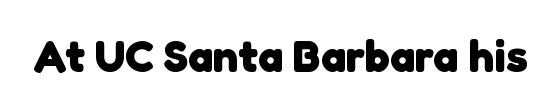
Does extra space separate the letters? No, they use regular spacing. The face used here is proportionally spaced, like ordinary book or web type. The characters look thick and weighty, a clear bold. Check the space under the baseline: it is left empty. The rendering shows plain stroke endings on the letterforms — a sans-serif design.
